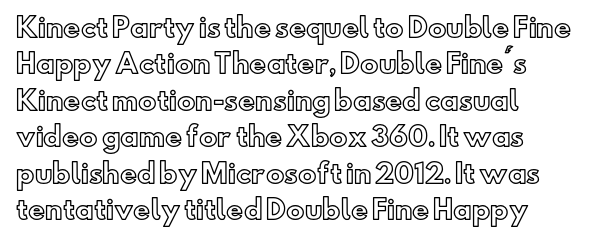
Q: Is the text italic (slanted)? A: No, it is upright.
Q: Is the text underlined? A: No.
Q: How is the paragraph aligned? A: Left-aligned.
Q: Is the spacing between letters normal or unusually wide? A: Normal.
Q: Is the spacing between lines tight, normal or loose? A: Normal.
